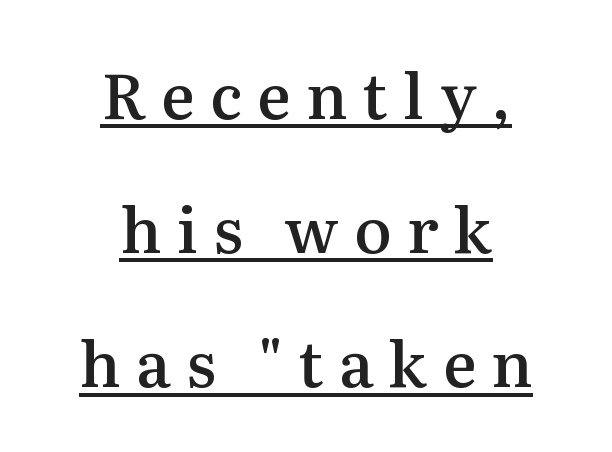
The image shows 63 px semibold serif type, upright; set centered, loose line spacing (2.13x), unusually wide letter spacing (+0.24 em), underlined; medium stroke contrast and a medium x-height.
